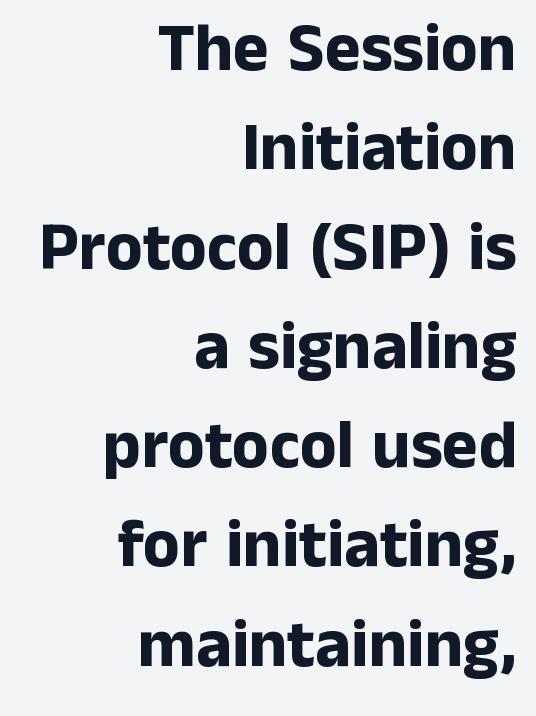
Q: Is the text bold? A: Yes.
Q: Is the text italic (slanted)? A: No, it is upright.
Q: Is the typeface a serif or a sans-serif typeface? A: Sans-serif.
Q: Is the text underlined? A: No.
Q: How is the paragraph aligned? A: Right-aligned.
Q: Is the spacing between letters normal or unusually wide? A: Normal.
Q: Is the spacing between lines tight, normal or loose? A: Normal.
Q: Width (condensed, normal, or wide)? A: Normal.
Q: Stroke contrast? A: Low.
Q: x-height? A: Medium.
Q: Monospaced? A: No.
